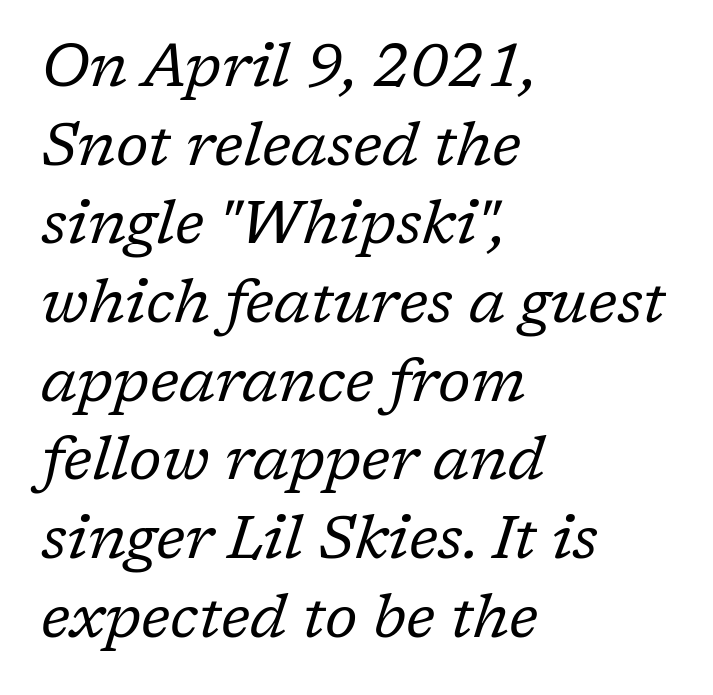
Q: Is the text bold? A: No.
Q: Is the text italic (slanted)? A: Yes, it leans right by about 17 degrees.
Q: Is the typeface a serif or a sans-serif typeface? A: Serif.
Q: Is the text underlined? A: No.
Q: How is the paragraph aligned? A: Left-aligned.
Q: Is the spacing between letters normal or unusually wide? A: Normal.
Q: Is the spacing between lines tight, normal or loose? A: Normal.
Q: Width (condensed, normal, or wide)? A: Normal.
Q: Stroke contrast? A: Low.
Q: x-height? A: Medium.
Q: Monospaced? A: No.
